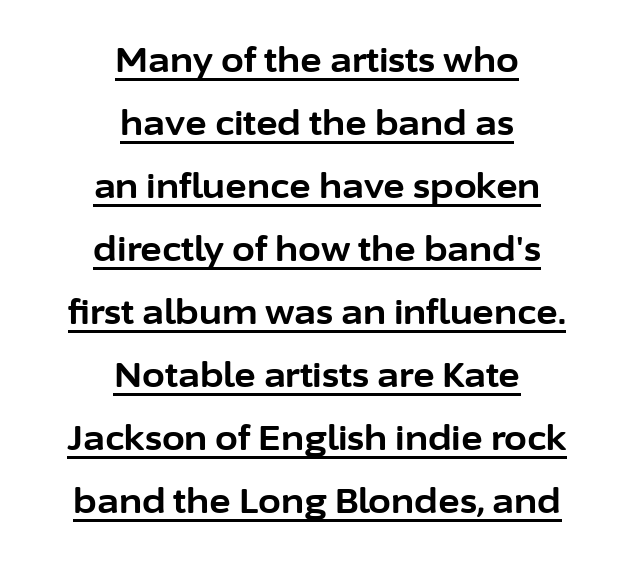
Nothing unusual about the tracking: characters are spaced as the font intends. Honestly, the rows look like they've been pulled way apart. A typesetter would label this face a sans. This sample is center-justified, so both line endings float freely.
